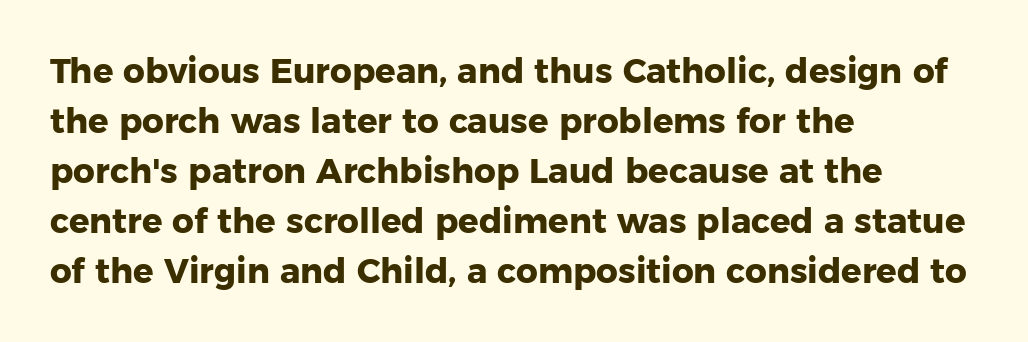
The image shows 34 px heavy sans-serif type, upright; set left-aligned, normal line spacing (1.47x), normal letter spacing, not underlined; low stroke contrast and a medium x-height.
